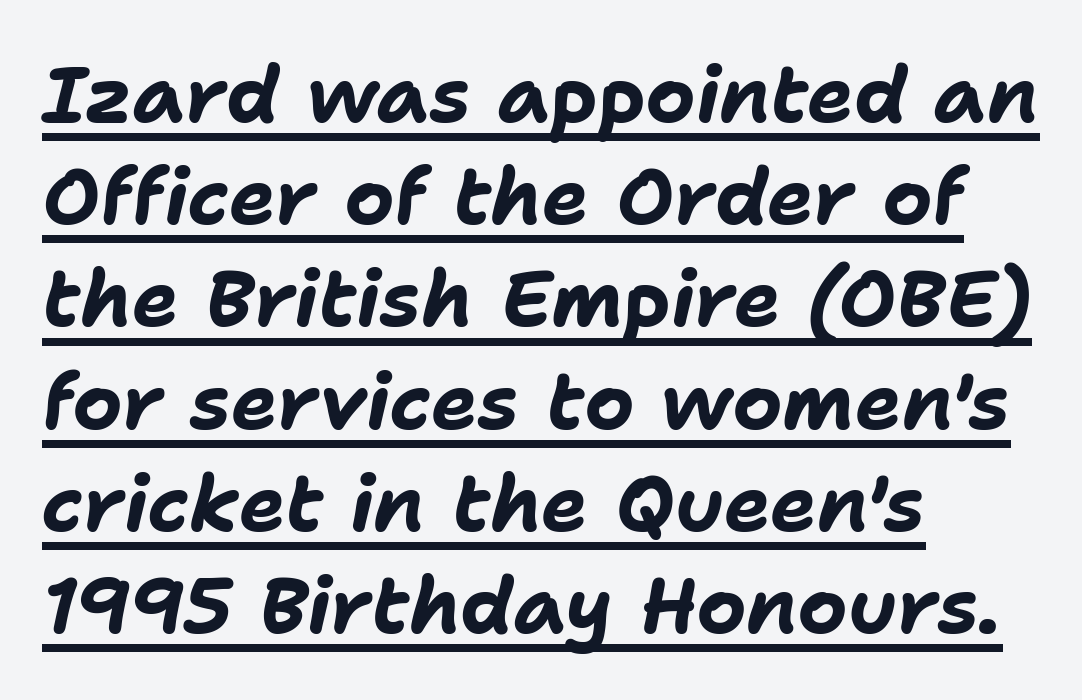
The image shows 78 px bold type, italic (leaning right); set left-aligned, normal line spacing (1.31x), normal letter spacing, underlined; low stroke contrast and a medium x-height.
